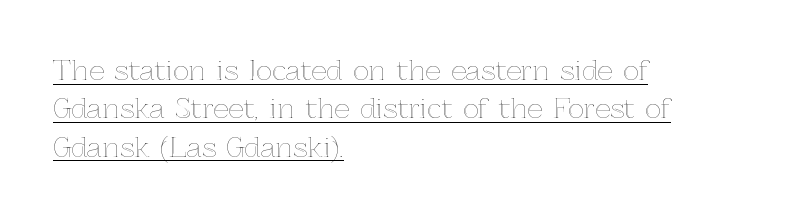
Q: Is the text italic (slanted)? A: No, it is upright.
Q: Is the text underlined? A: Yes.
Q: How is the paragraph aligned? A: Left-aligned.
Q: Is the spacing between letters normal or unusually wide? A: Normal.
Q: Is the spacing between lines tight, normal or loose? A: Normal.
